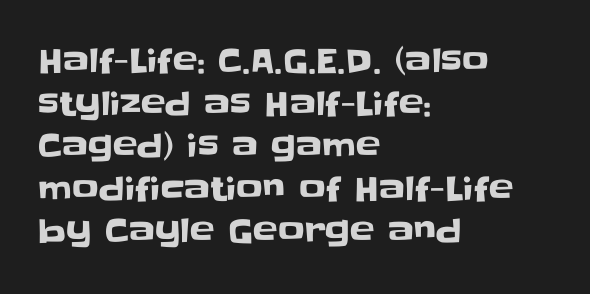
Q: Is the text italic (slanted)? A: No, it is upright.
Q: Is the typeface a serif or a sans-serif typeface? A: Sans-serif.
Q: Is the text underlined? A: No.
Q: How is the paragraph aligned? A: Left-aligned.
Q: Is the spacing between letters normal or unusually wide? A: Normal.
Q: Is the spacing between lines tight, normal or loose? A: Normal.
Q: Width (condensed, normal, or wide)? A: Normal.
Q: Stroke contrast? A: Low.
Q: x-height? A: Large.
Q: Monospaced? A: No.
